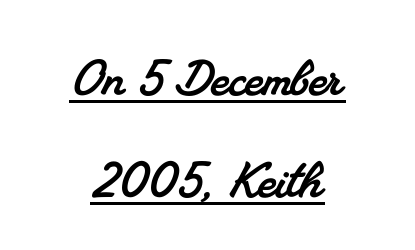
The image shows 62 px serif type; set centered, normal line spacing (1.65x), normal letter spacing, underlined; medium stroke contrast and a small x-height.
